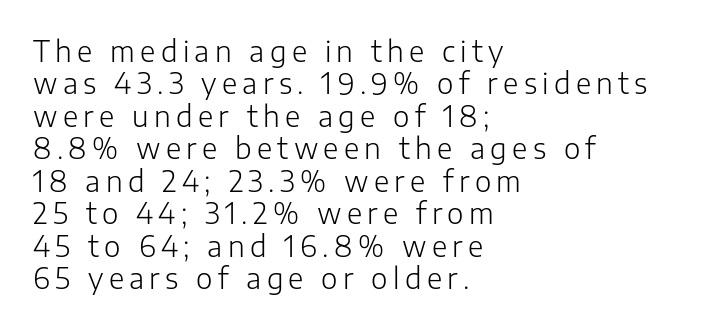
Q: Is the text bold? A: No.
Q: Is the text italic (slanted)? A: No, it is upright.
Q: Is the typeface a serif or a sans-serif typeface? A: Sans-serif.
Q: Is the text underlined? A: No.
Q: How is the paragraph aligned? A: Left-aligned.
Q: Width (condensed, normal, or wide)? A: Normal.
Q: Stroke contrast? A: Low.
Q: x-height? A: Medium.
Q: Monospaced? A: No.
